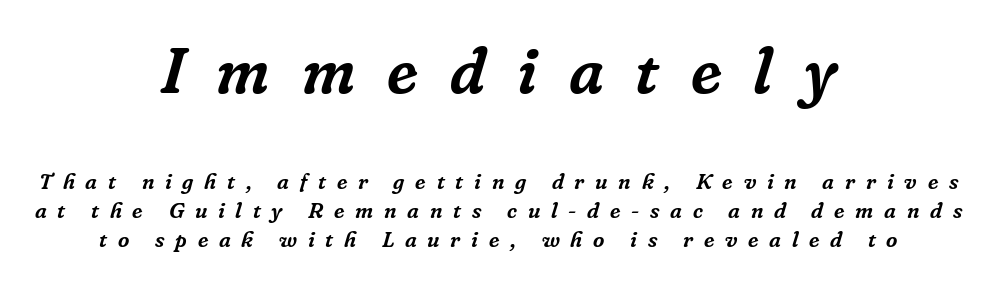
Q: Is the text italic (slanted)? A: Yes, it leans right by about 16 degrees.
Q: Is the typeface a serif or a sans-serif typeface? A: Serif.
Q: Is the text underlined? A: No.
Q: How is the paragraph aligned? A: Centered.
Q: Is the spacing between letters normal or unusually wide? A: Unusually wide.
Q: Is the spacing between lines tight, normal or loose? A: Normal.
Q: Which block of text is set in a larger size, the first (top) or the second (bottom)? A: The first (top) one.
Q: Width (condensed, normal, or wide)? A: Normal.
Q: Stroke contrast? A: Low.
Q: x-height? A: Medium.
Q: Monospaced? A: No.
